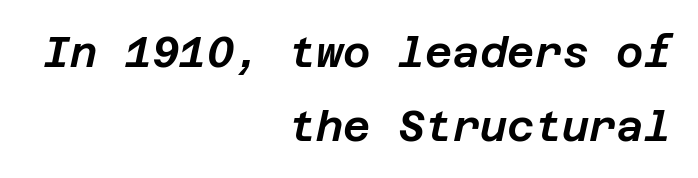
{"italic": "yes", "lean": "right", "slant_degrees": 12, "width": "normal", "stroke_contrast": "low", "x_height": "large", "underline": "no", "align": "right", "line_spacing_ratio": 1.76, "letter_spacing": "normal", "letter_spacing_em": 0.0, "glyph_px": 42}
